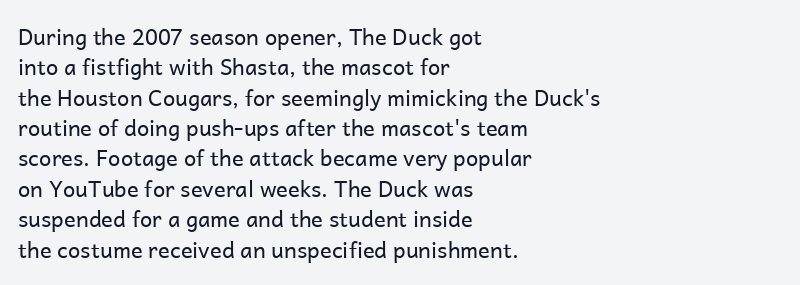
The image shows 22 px text type, upright; set left-aligned, normal line spacing (1.38x), normal letter spacing, not underlined.
